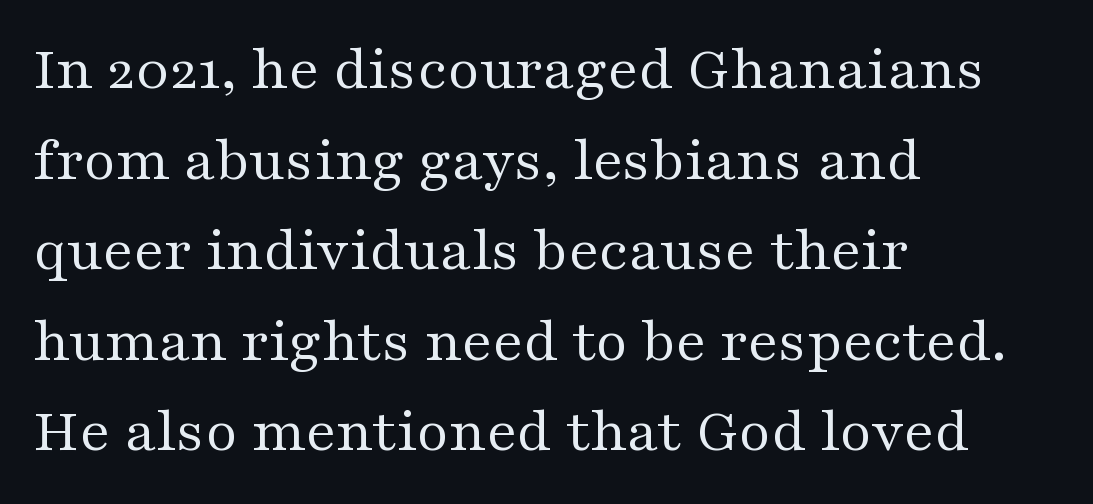
Alignment: flush left. Weight: not bold — regular or lighter. Whoever set this chose a conventional vertical rhythm. The typeface chosen for these lines features serifs. This is roman type, the default non-slanted kind.
